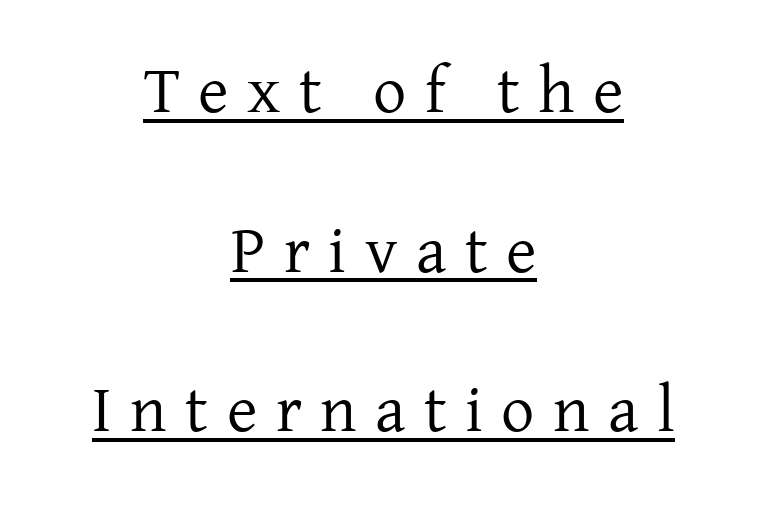
Each letter's strokes conclude with small projecting serifs. Caption: expanded tracking, letters set apart. Rows of type keep a wide berth in the vertical direction. One-word summary of the alignment: center. Italic? Not at all — the glyphs are vertical. The font is comparable to plain body text, perhaps lighter.
